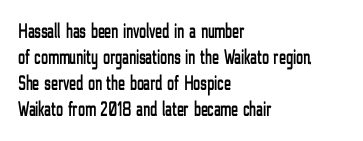
The image shows 21 px text type, upright; set left-aligned, line spacing 1.24x, normal letter spacing, not underlined.
